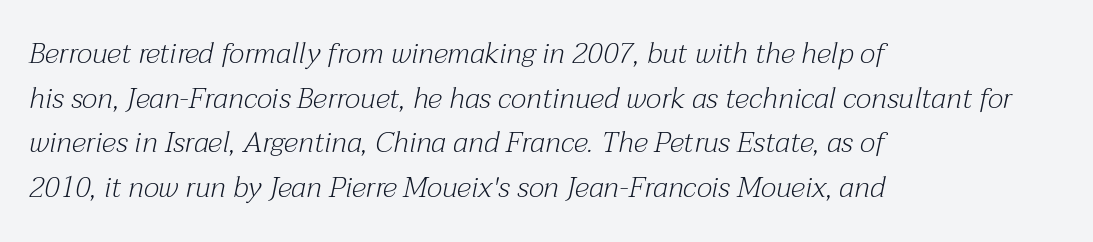
{"serif": "yes", "italic": "yes", "lean": "right", "slant_degrees": 12, "bold": "no", "weight": "light", "width": "normal", "stroke_contrast": "medium", "x_height": "medium", "monospaced": "no", "underline": "no", "align": "left", "line_spacing": "normal", "line_spacing_ratio": 1.54, "letter_spacing": "normal", "letter_spacing_em": 0.0, "glyph_px": 29}
